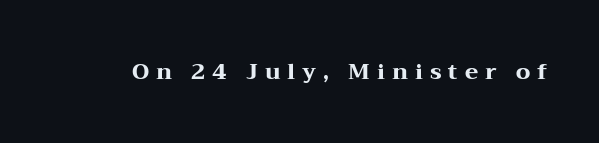
The image shows 22 px bold type, upright; set unusually wide letter spacing (+0.31 em), not underlined.
